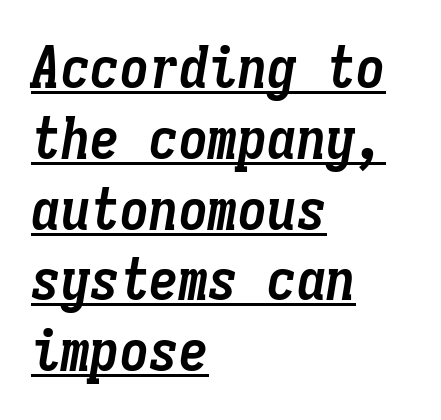
{"italic": "yes", "lean": "right", "slant_degrees": 9, "bold": "yes", "weight": "semibold", "width": "condensed", "stroke_contrast": "low", "x_height": "medium", "monospaced": "yes", "underline": "yes", "align": "left", "line_spacing_ratio": 1.2, "letter_spacing": "normal", "letter_spacing_em": 0.0, "glyph_px": 59}
